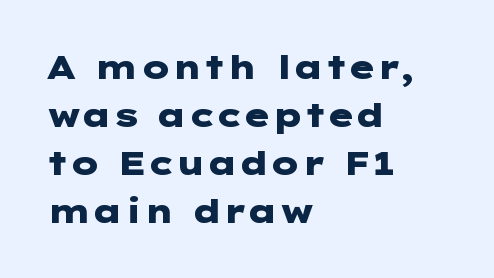
The passage is arranged the way most books set body copy — flush left. Decoration check: the copy has no underline. This sample uses plain, unmodified letter spacing. Students, observe: this is what conventionally led text looks like. The type family on display is of the sans-serif kind. Posture: straight, roman, zero tilt.
